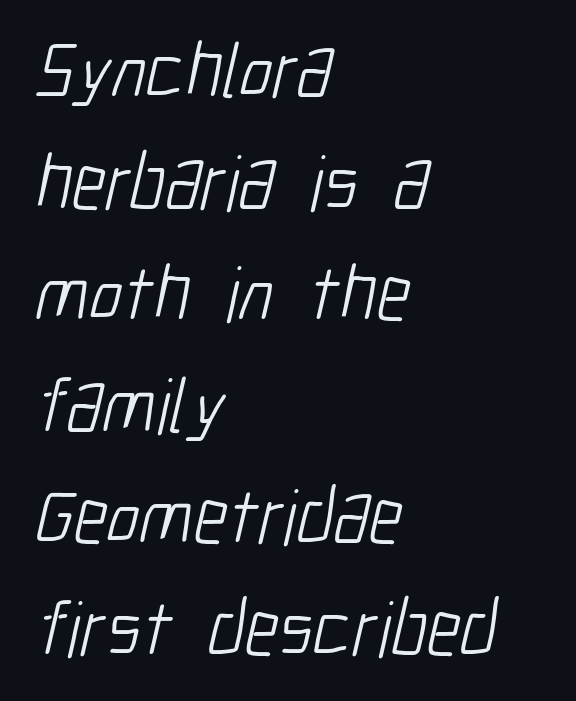
Q: Is the text bold? A: No.
Q: Is the typeface a serif or a sans-serif typeface? A: Sans-serif.
Q: Is the text underlined? A: No.
Q: How is the paragraph aligned? A: Left-aligned.
Q: Is the spacing between letters normal or unusually wide? A: Normal.
Q: Is the spacing between lines tight, normal or loose? A: Normal.
Q: Width (condensed, normal, or wide)? A: Condensed.
Q: Stroke contrast? A: Low.
Q: x-height? A: Medium.
Q: Monospaced? A: No.
